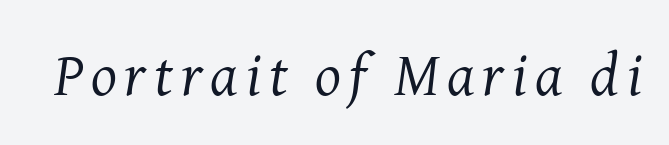
The image shows 61 px regular-weight serif type, italic (leaning right); set not underlined; medium stroke contrast and a medium x-height.
